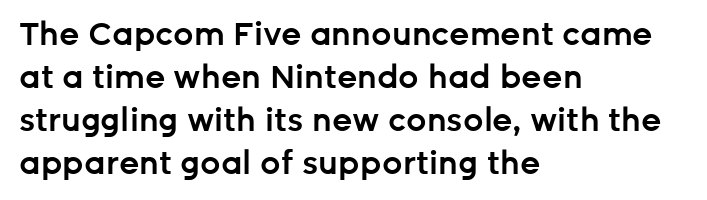
This sample uses an upright cut, with every glyph sitting square on the baseline. The face used here is proportionally spaced, like ordinary book or web type. These lines sit exactly where default settings would place them. Note: no serifs on the glyphs.
